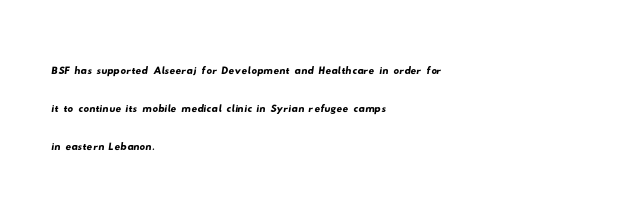
The image shows 28 px wide sans-serif type; set left-aligned, normal line spacing (1.35x), normal letter spacing, not underlined; low stroke contrast and a small x-height.
